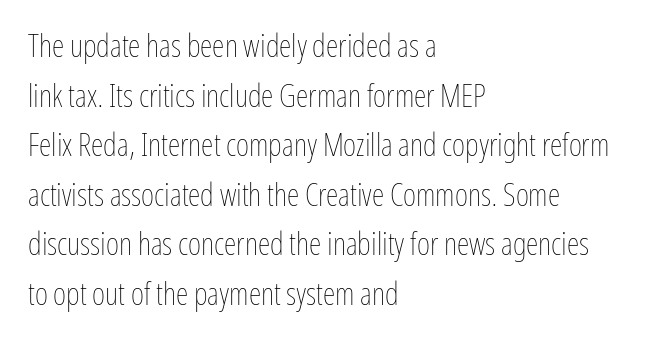
Q: Is the text bold? A: No.
Q: Is the text italic (slanted)? A: No, it is upright.
Q: Is the text underlined? A: No.
Q: How is the paragraph aligned? A: Left-aligned.
Q: Is the spacing between letters normal or unusually wide? A: Normal.
Q: Is the spacing between lines tight, normal or loose? A: Normal.
Q: Width (condensed, normal, or wide)? A: Condensed.
Q: Stroke contrast? A: Low.
Q: x-height? A: Medium.
Q: Monospaced? A: No.
